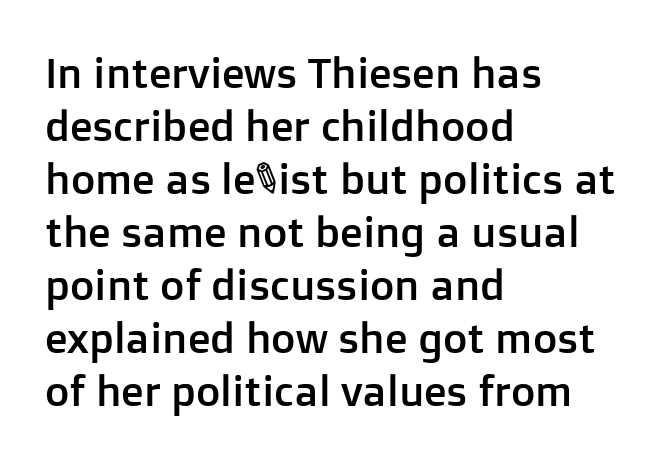
Nothing sits at the stroke ends, so this counts as sans-serif. Nope, not italic — everything's standing straight. The paragraph shown leans on its left margin. The strip under each line holds only bare page. The face used here is rendered with its standard letterfit.
